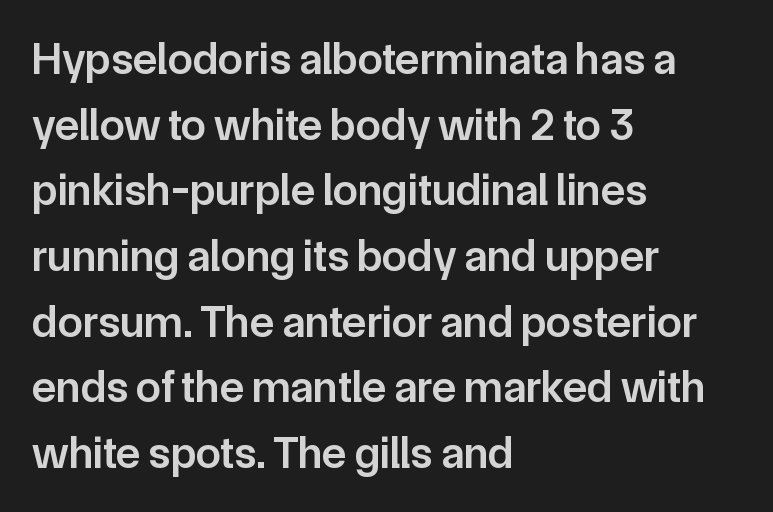
The image shows 45 px semibold sans-serif type, upright; set left-aligned, normal line spacing (1.46x), normal letter spacing, not underlined; low stroke contrast and a medium x-height.
